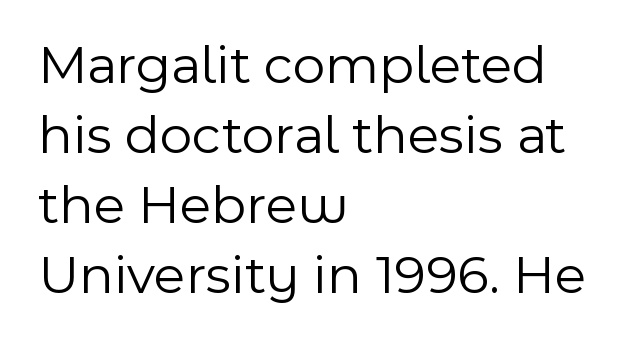
{"serif": "no", "italic": "no", "bold": "no", "weight": "light", "width": "normal", "x_height": "medium", "monospaced": "no", "underline": "no", "align": "left", "line_spacing": "normal", "line_spacing_ratio": 1.25, "letter_spacing": "normal", "letter_spacing_em": 0.0, "glyph_px": 56}
